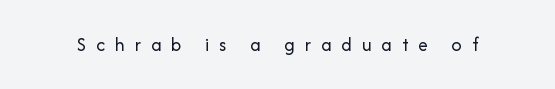
Q: Is the text bold? A: No.
Q: Is the text italic (slanted)? A: No, it is upright.
Q: Is the text underlined? A: No.
Q: Is the spacing between letters normal or unusually wide? A: Unusually wide.
